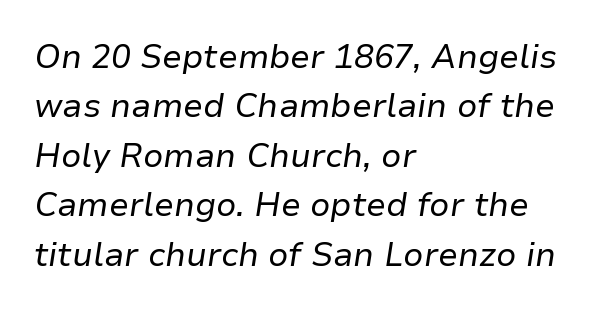
{"italic": "yes", "lean": "right", "slant_degrees": 9, "bold": "no", "weight": "regular", "width": "normal", "stroke_contrast": "low", "x_height": "medium", "monospaced": "no", "underline": "no", "align": "left", "line_spacing": "normal", "line_spacing_ratio": 1.5, "letter_spacing": "normal", "letter_spacing_em": 0.0, "glyph_px": 33}
